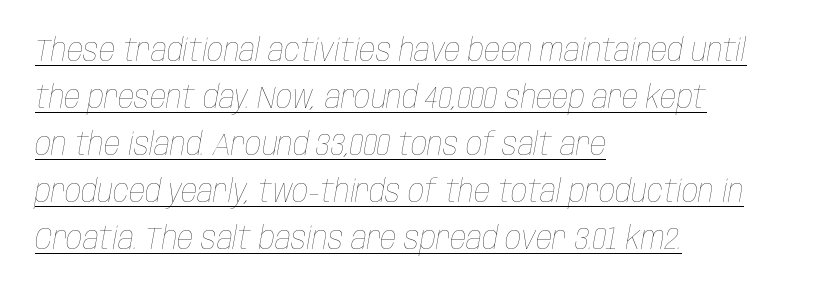
Q: Is the text bold? A: No.
Q: Is the text italic (slanted)? A: Yes, it leans right by about 10 degrees.
Q: Is the text underlined? A: Yes.
Q: How is the paragraph aligned? A: Left-aligned.
Q: Is the spacing between letters normal or unusually wide? A: Normal.
Q: Is the spacing between lines tight, normal or loose? A: Normal.
Q: Width (condensed, normal, or wide)? A: Condensed.
Q: Stroke contrast? A: Low.
Q: x-height? A: Large.
Q: Monospaced? A: No.
